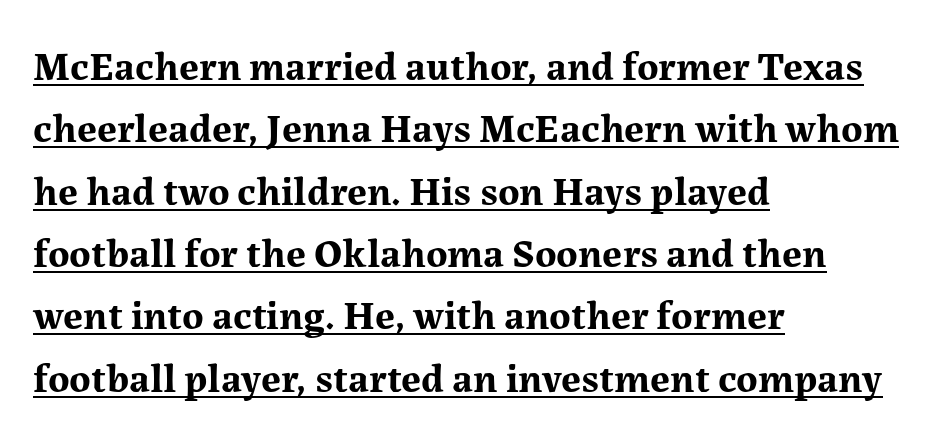
The image shows 41 px bold serif type, upright; set left-aligned, normal line spacing (1.52x), normal letter spacing, underlined; medium stroke contrast and a medium x-height.
